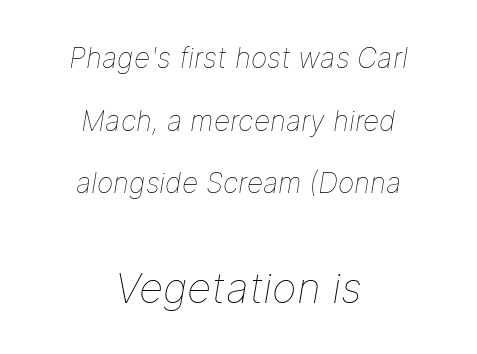
Q: Is the text bold? A: No.
Q: Is the text italic (slanted)? A: Yes, it leans right by about 9 degrees.
Q: Is the text underlined? A: No.
Q: How is the paragraph aligned? A: Centered.
Q: Is the spacing between letters normal or unusually wide? A: Normal.
Q: Is the spacing between lines tight, normal or loose? A: Loose.
Q: Which block of text is set in a larger size, the first (top) or the second (bottom)? A: The second (bottom) one.
Q: Width (condensed, normal, or wide)? A: Normal.
Q: Stroke contrast? A: Low.
Q: x-height? A: Medium.
Q: Monospaced? A: No.
